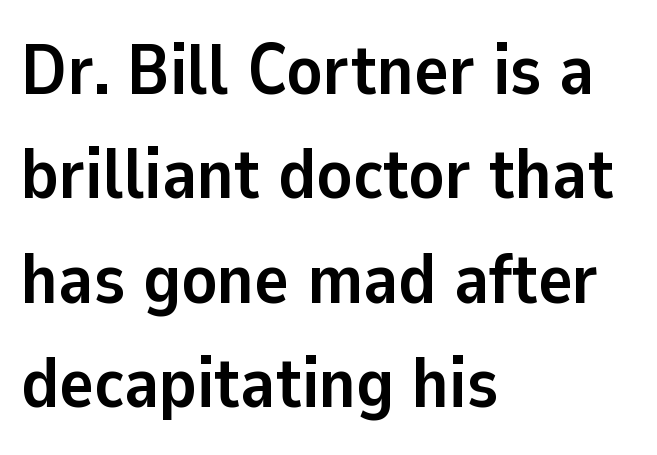
I'd describe the lettering as bold — thick and assertive. Is this a fixed-width face? No — the glyphs have proportional, varying widths. Line beginnings align vertically; line endings do not. Nobody drew a line under any word here. The passage shown stacks its lines at a standard gap. Unlike italic type, these characters show no tilt at all.
